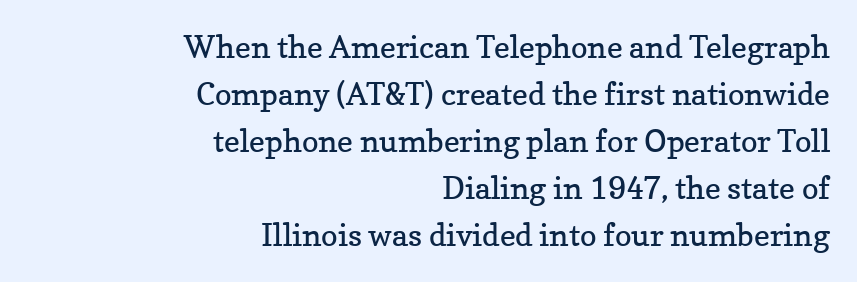
A typesetter would call this zero additional tracking. Notice how descenders clear the ascenders below comfortably — that's standard leading. No word sits above an underline. The letters advance in unequal steps, a hallmark of proportional type. No heavy texture on the line: the type isn't bold. The rag falls on the left side of this text block.
